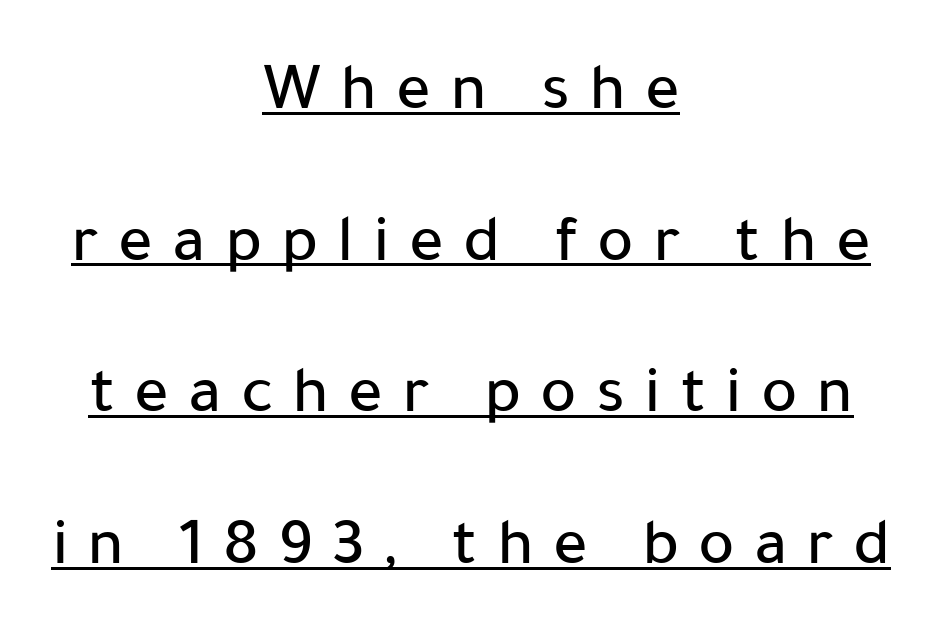
{"serif": "no", "italic": "no", "width": "normal", "stroke_contrast": "low", "x_height": "medium", "monospaced": "no", "underline": "yes", "align": "center", "line_spacing": "loose", "line_spacing_ratio": 2.23, "letter_spacing": "wide", "letter_spacing_em": 0.28, "glyph_px": 68}
